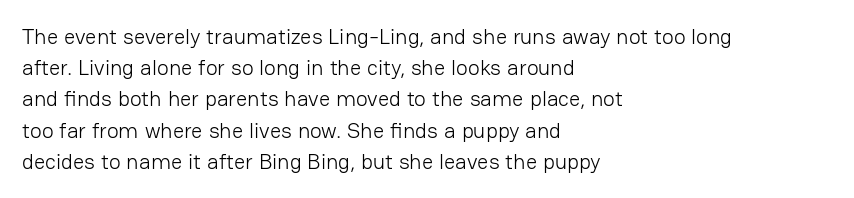
Q: Is the text bold? A: No.
Q: Is the text italic (slanted)? A: No, it is upright.
Q: Is the text underlined? A: No.
Q: How is the paragraph aligned? A: Left-aligned.
Q: Is the spacing between letters normal or unusually wide? A: Normal.
Q: Is the spacing between lines tight, normal or loose? A: Normal.
